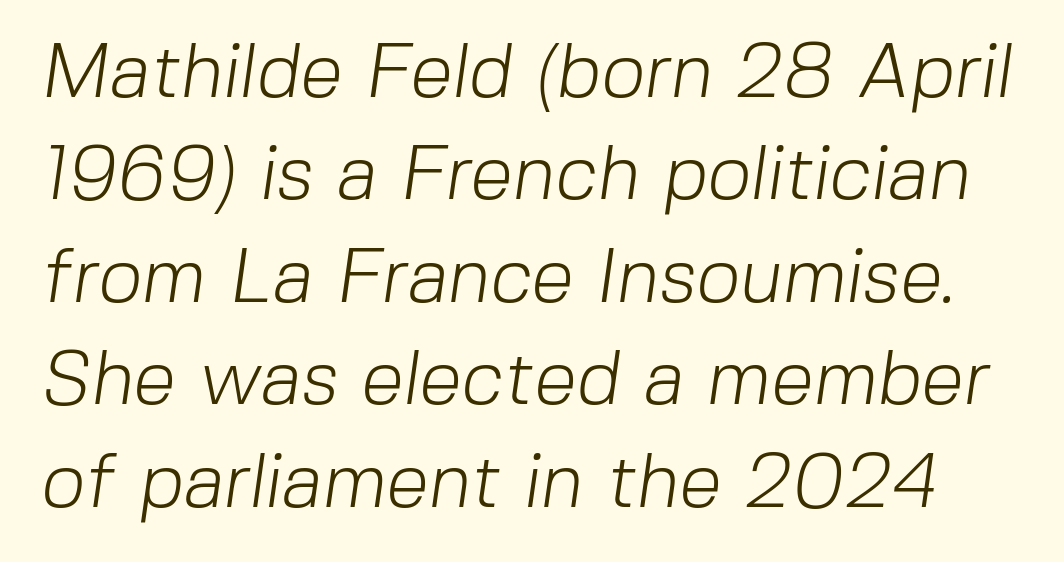
{"serif": "no", "bold": "no", "weight": "light", "width": "normal", "stroke_contrast": "low", "x_height": "medium", "monospaced": "no", "underline": "no", "line_spacing": "normal", "line_spacing_ratio": 1.33, "letter_spacing": "normal", "letter_spacing_em": 0.0, "glyph_px": 77}
